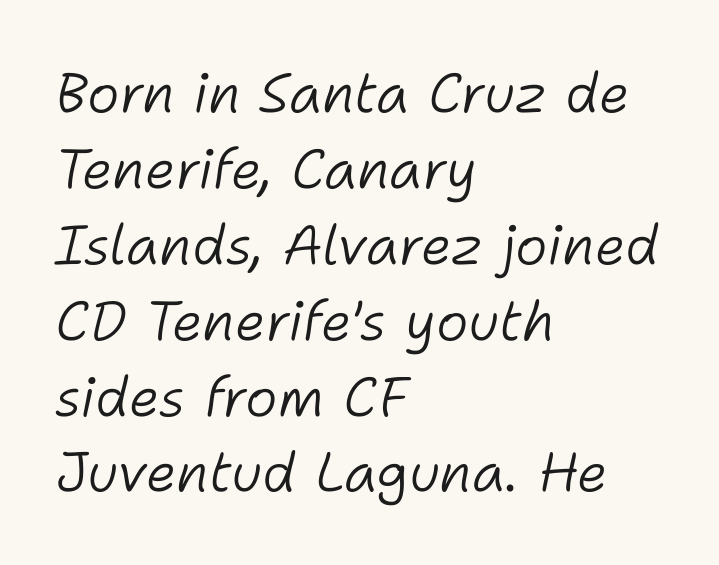
The image shows 55 px light type, italic (leaning right); set left-aligned, normal line spacing (1.38x), normal letter spacing, not underlined; low stroke contrast and a medium x-height.
